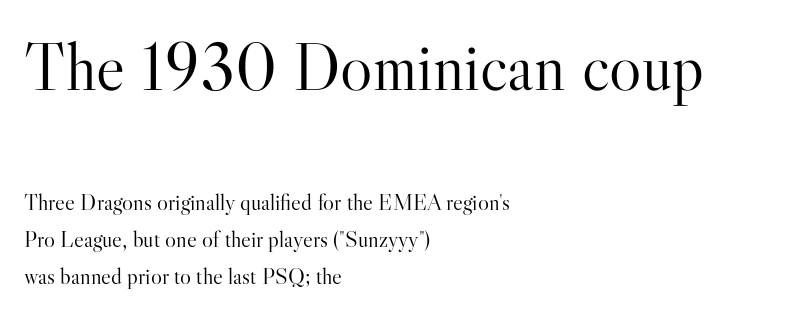
{"serif": "yes", "italic": "no", "bold": "no", "weight": "light", "width": "normal", "stroke_contrast": "high", "x_height": "small", "monospaced": "no", "underline": "no", "align": "left", "line_spacing": "normal", "line_spacing_ratio": 1.6, "letter_spacing": "normal", "letter_spacing_em": 0.0, "larger_block": "first", "size_ratio": 2.96, "glyph_px": 68}
